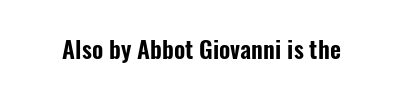
The image shows 24 px text type, upright; set normal letter spacing, not underlined.
